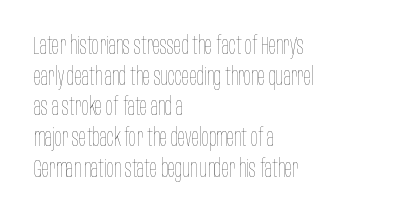
Is the type heavy? It reads as light-to-regular instead. Leftover space on each line is placed entirely after the last word. Characters follow at the spacing the type designer built in. The passage shown stacks its lines at a standard gap.
